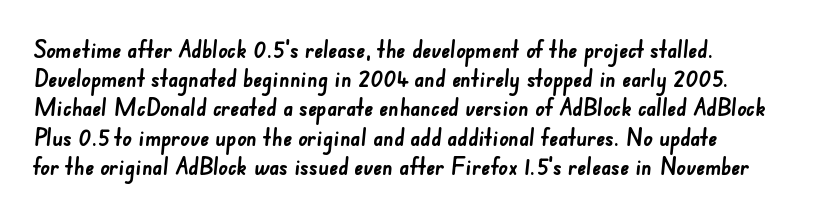
The image shows 23 px bold type; set left-aligned, normal line spacing (1.27x), normal letter spacing, not underlined.
